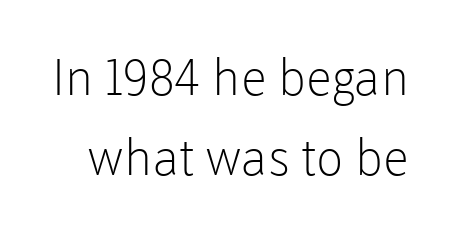
The image shows 50 px light sans-serif type, upright; set normal line spacing (1.6x), normal letter spacing, not underlined; low stroke contrast and a medium x-height.
